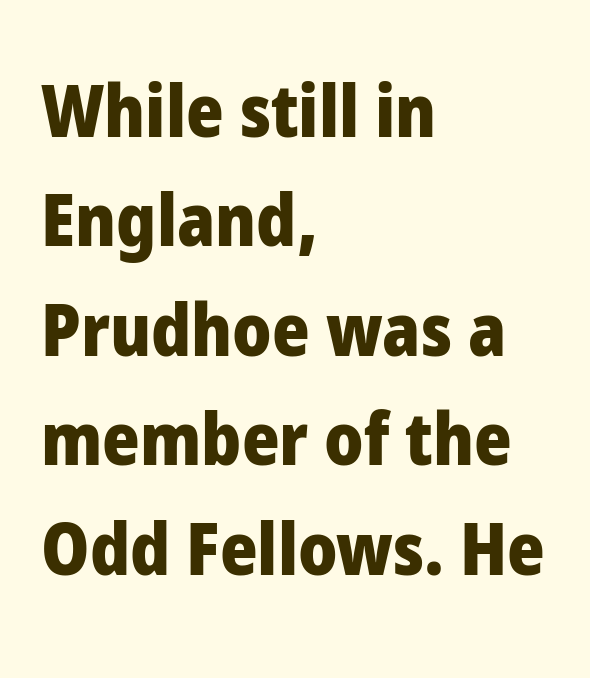
Q: Is the text bold? A: Yes.
Q: Is the text italic (slanted)? A: No, it is upright.
Q: Is the typeface a serif or a sans-serif typeface? A: Sans-serif.
Q: Is the text underlined? A: No.
Q: How is the paragraph aligned? A: Left-aligned.
Q: Is the spacing between letters normal or unusually wide? A: Normal.
Q: Is the spacing between lines tight, normal or loose? A: Normal.
Q: Width (condensed, normal, or wide)? A: Normal.
Q: Stroke contrast? A: Low.
Q: x-height? A: Medium.
Q: Monospaced? A: No.
